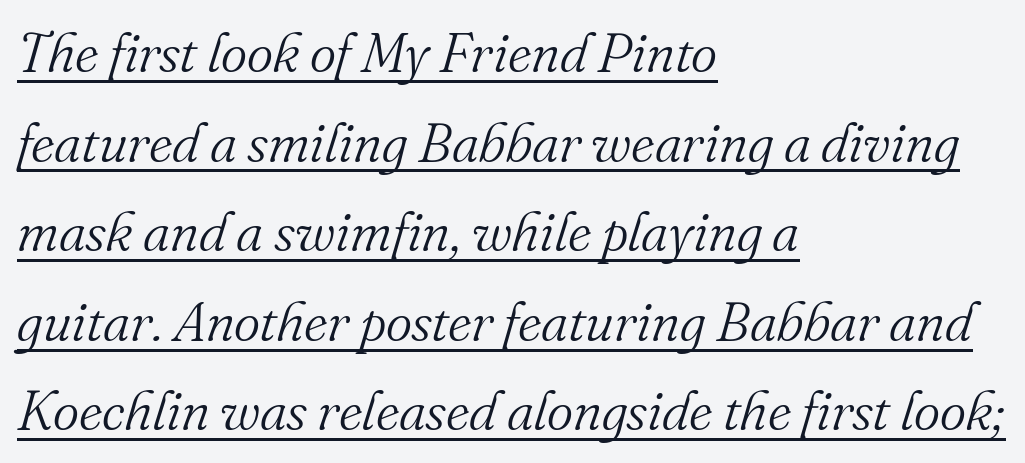
{"serif": "yes", "italic": "yes", "lean": "right", "slant_degrees": 16, "bold": "no", "weight": "light", "width": "normal", "stroke_contrast": "medium", "x_height": "small", "monospaced": "no", "underline": "yes", "align": "left", "line_spacing": "normal", "line_spacing_ratio": 1.6, "letter_spacing": "normal", "letter_spacing_em": 0.0, "glyph_px": 56}
